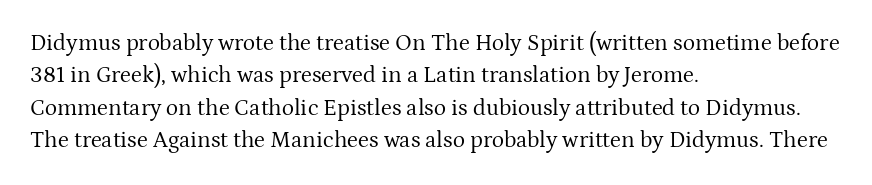
The image shows 23 px text type, upright; set left-aligned, normal line spacing (1.41x), normal letter spacing, not underlined.
